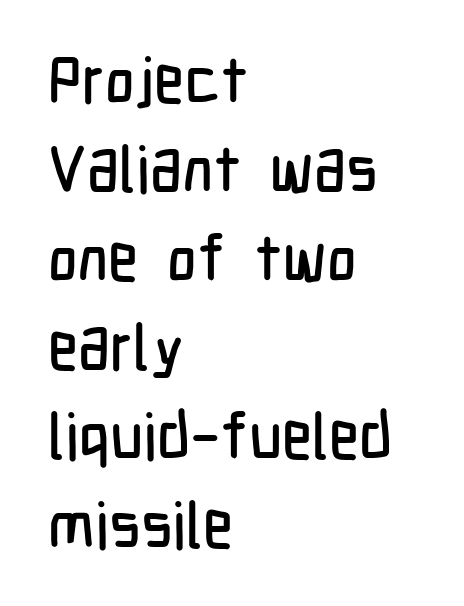
Any mark beneath the type? The region is blank. The type sits square on the baseline with zero lean. Proportional: the letters do not fall into vertical columns. Font category for this specimen: sans-serif. Compared with a centered layout, this one pins lines to the left instead.
